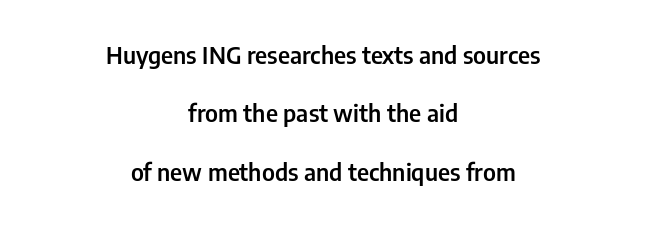
{"italic": "no", "bold": "semi", "underline": "no", "align": "center", "line_spacing": "loose", "line_spacing_ratio": 2.43, "letter_spacing": "normal", "letter_spacing_em": 0.0, "glyph_px": 24}
